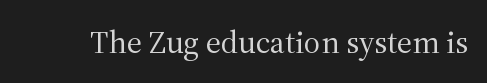
{"serif": "yes", "italic": "no", "bold": "no", "weight": "regular", "width": "normal", "stroke_contrast": "medium", "x_height": "medium", "monospaced": "no", "underline": "no", "letter_spacing": "normal", "letter_spacing_em": 0.0, "glyph_px": 32}
